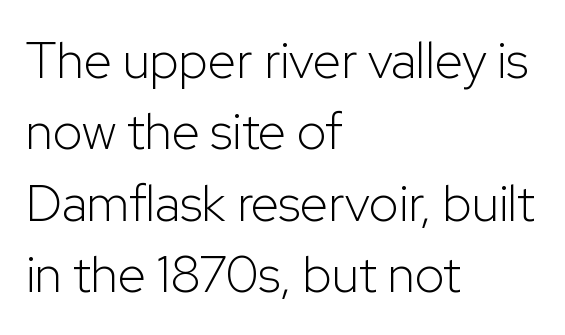
{"serif": "no", "italic": "no", "bold": "no", "weight": "light", "width": "normal", "stroke_contrast": "low", "x_height": "medium", "monospaced": "no", "underline": "no", "align": "left", "line_spacing": "normal", "line_spacing_ratio": 1.4, "letter_spacing": "normal", "letter_spacing_em": 0.0, "glyph_px": 51}
